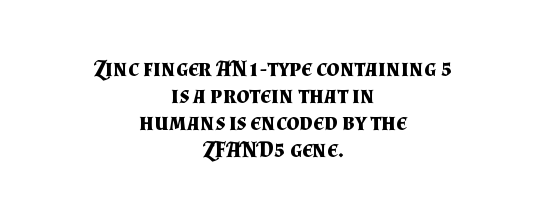
Compared with an ordinary text face, these strokes are far heavier — a full bold. Honestly, there is no underline to notice here at all. Look at the tracking — it's just the regular setting, nothing added. Italic: no, the glyphs are upright roman.
